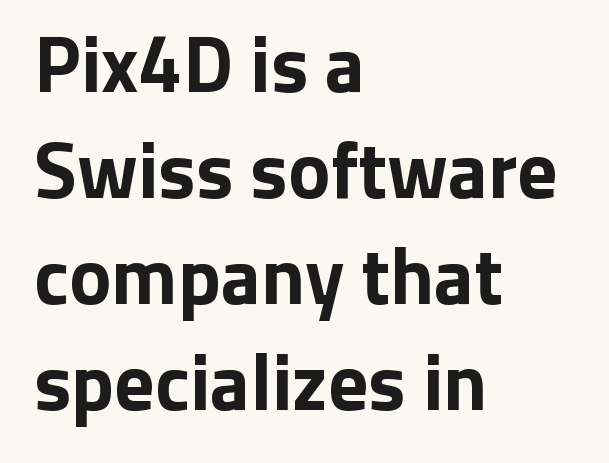
{"serif": "no", "italic": "no", "bold": "yes", "weight": "bold", "width": "normal", "stroke_contrast": "low", "x_height": "medium", "monospaced": "no", "underline": "no", "align": "left", "line_spacing": "normal", "line_spacing_ratio": 1.34, "letter_spacing": "normal", "letter_spacing_em": 0.0, "glyph_px": 79}
